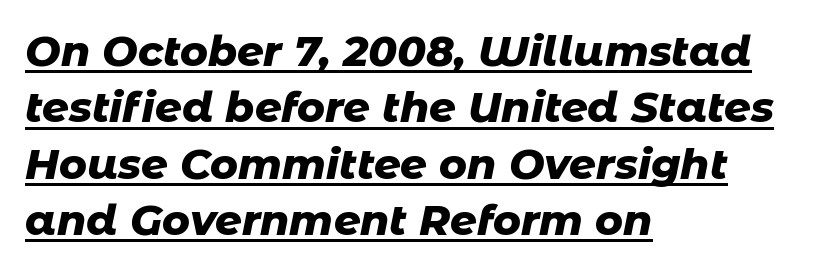
The image shows 42 px heavy type, italic (leaning right); set left-aligned, normal line spacing (1.34x), normal letter spacing, underlined; low stroke contrast and a medium x-height.
